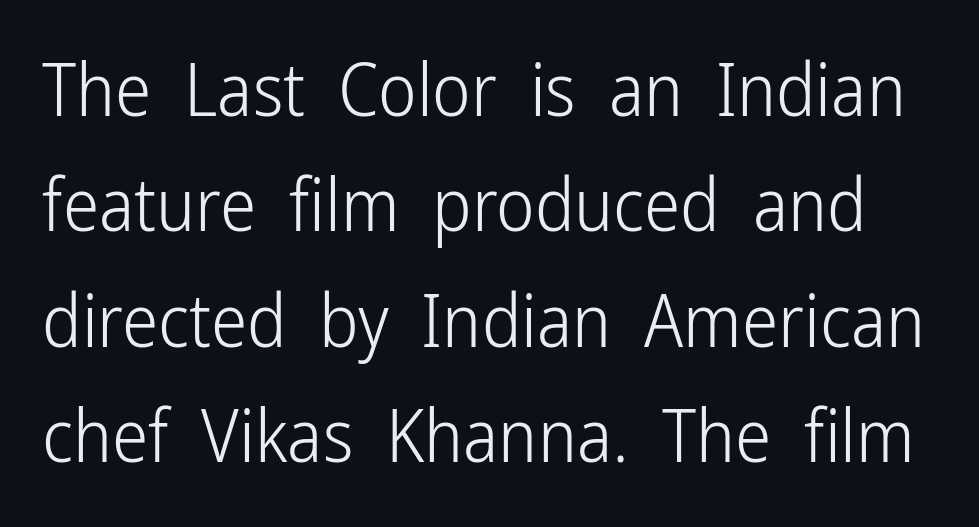
The image shows 73 px light, condensed sans-serif type, upright; set normal line spacing (1.58x), normal letter spacing, not underlined; low stroke contrast and a medium x-height.
